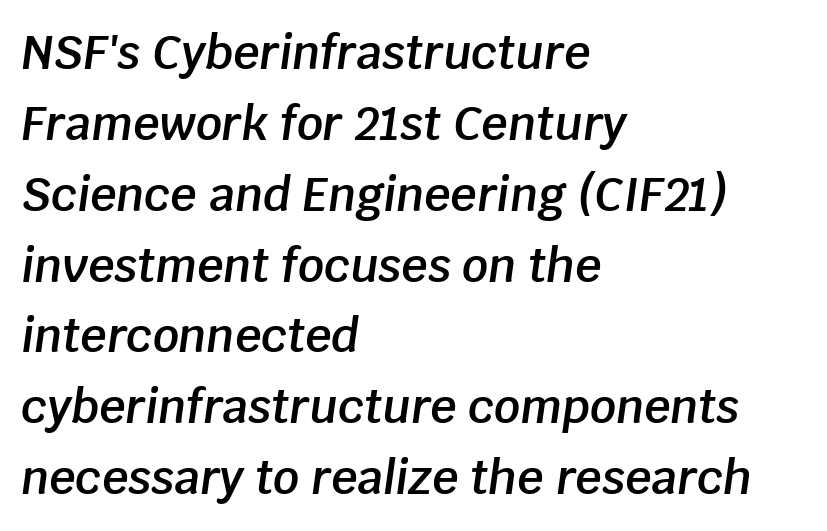
{"italic": "yes", "lean": "right", "slant_degrees": 8, "bold": "semi", "weight": "semibold", "width": "normal", "stroke_contrast": "low", "x_height": "large", "monospaced": "no", "underline": "no", "align": "left", "line_spacing": "normal", "line_spacing_ratio": 1.54, "letter_spacing": "normal", "letter_spacing_em": 0.0, "glyph_px": 46}
